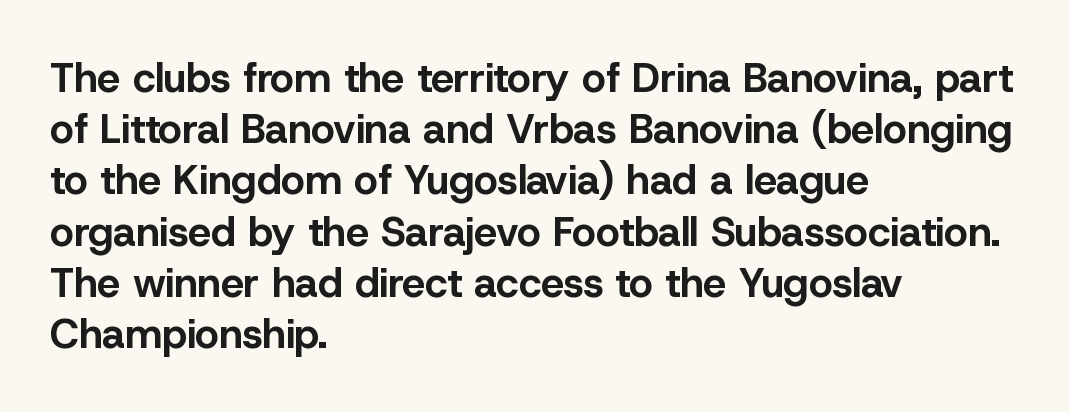
The image shows 41 px bold sans-serif type, upright; set left-aligned, normal line spacing (1.25x), normal letter spacing, not underlined; low stroke contrast and a medium x-height.
